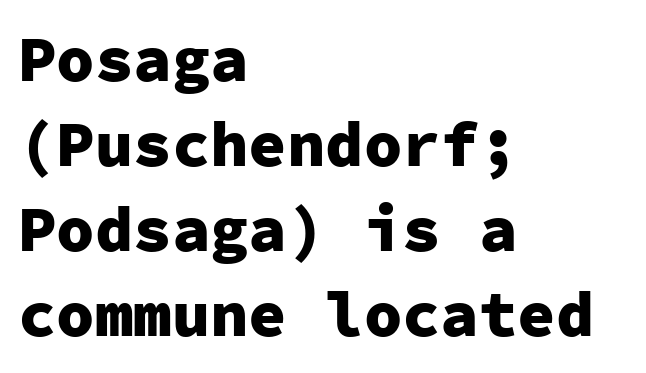
The image shows 64 px heavy sans-serif type, upright, monospaced; set left-aligned, normal line spacing (1.33x), normal letter spacing, not underlined; low stroke contrast and a medium x-height.
